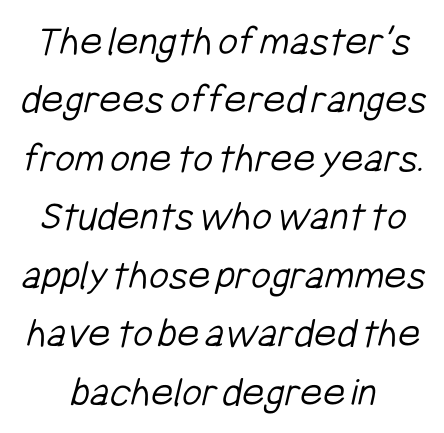
{"serif": "no", "bold": "no", "weight": "light", "width": "condensed", "stroke_contrast": "low", "x_height": "medium", "monospaced": "no", "underline": "no", "align": "center", "line_spacing": "normal", "line_spacing_ratio": 1.36, "letter_spacing": "normal", "letter_spacing_em": 0.0, "glyph_px": 43}
